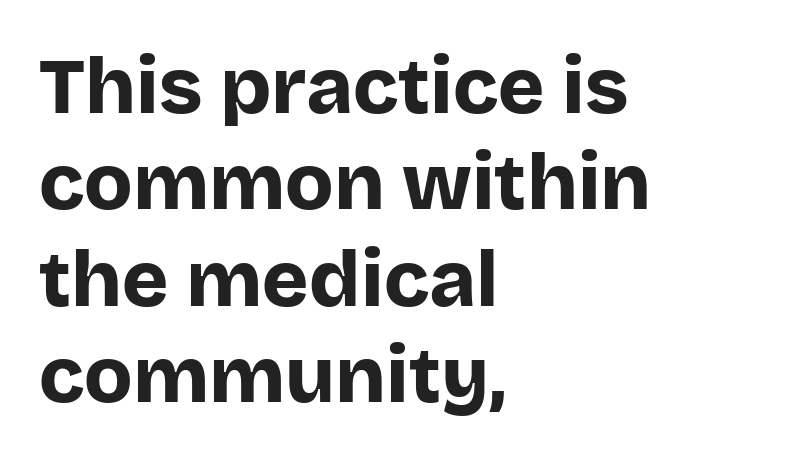
The gap between lines stays unmarked. Rendered with straight, roman letterforms. The letters sit at their default tracking, neither squeezed nor spread. The face used here is proportionally spaced, like ordinary book or web type. Strong, thick strokes mark this as bold type. The rendering anchors every line to the left-hand side.
